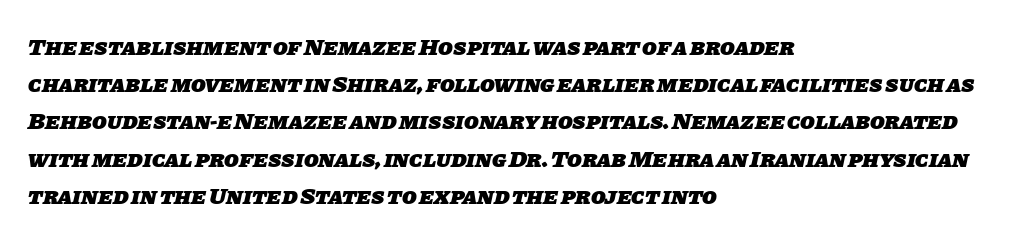
Q: Is the text bold? A: Yes.
Q: Is the text underlined? A: No.
Q: How is the paragraph aligned? A: Left-aligned.
Q: Is the spacing between letters normal or unusually wide? A: Normal.
Q: Is the spacing between lines tight, normal or loose? A: Normal.
